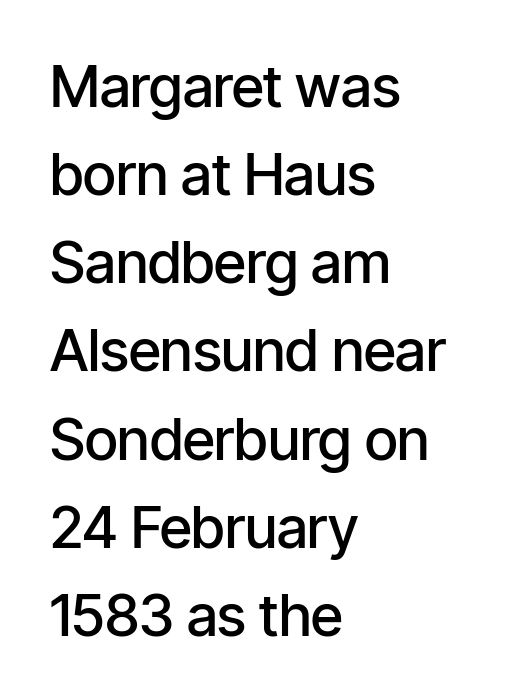
Ordinary non-slanted type is in use. Serif or sans? Sans — the stroke terminals are bare. Weight check: semibold — heavier than regular, not quite bold. This sample is left-justified, so line endings fall wherever the words run out.
